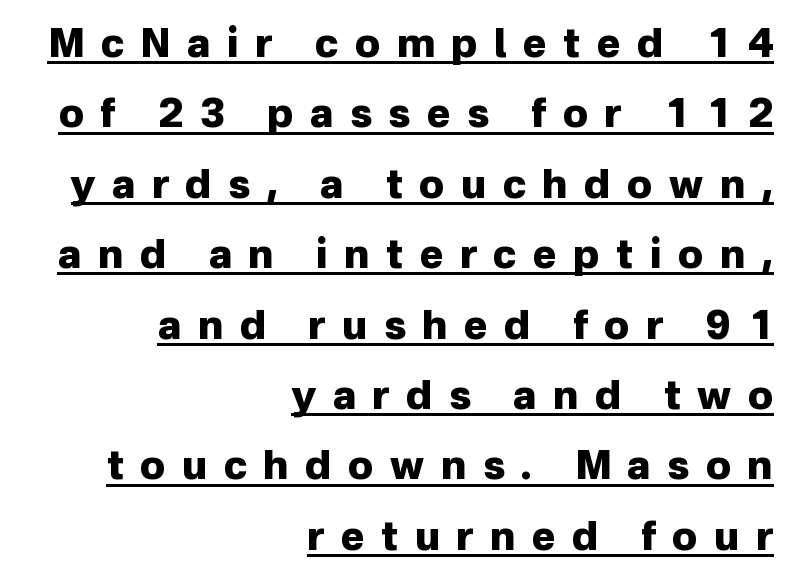
{"serif": "no", "italic": "no", "bold": "yes", "weight": "heavy", "width": "normal", "stroke_contrast": "low", "x_height": "medium", "monospaced": "no", "underline": "yes", "align": "right", "line_spacing_ratio": 1.76, "letter_spacing": "wide", "letter_spacing_em": 0.41, "glyph_px": 40}
